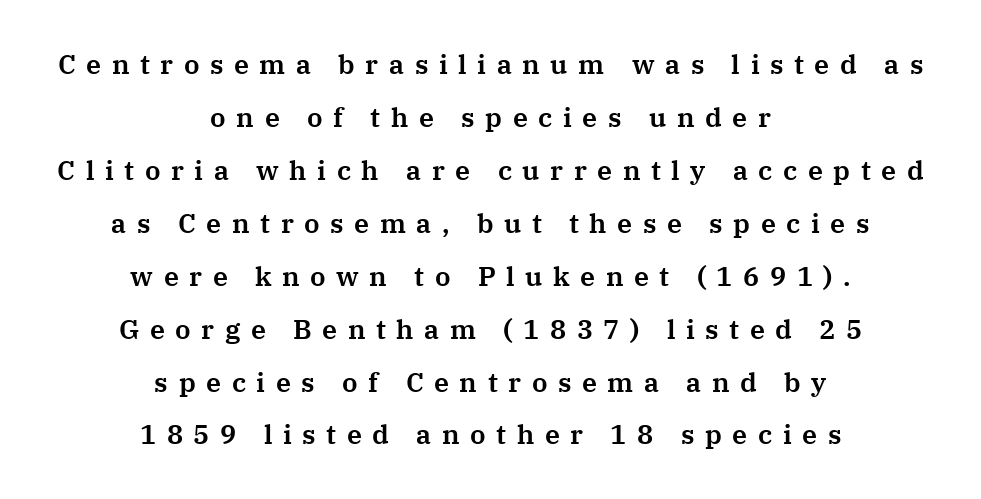
Q: Is the text italic (slanted)? A: No, it is upright.
Q: Is the text underlined? A: No.
Q: How is the paragraph aligned? A: Centered.
Q: Is the spacing between letters normal or unusually wide? A: Unusually wide.
Q: Is the spacing between lines tight, normal or loose? A: Loose.
